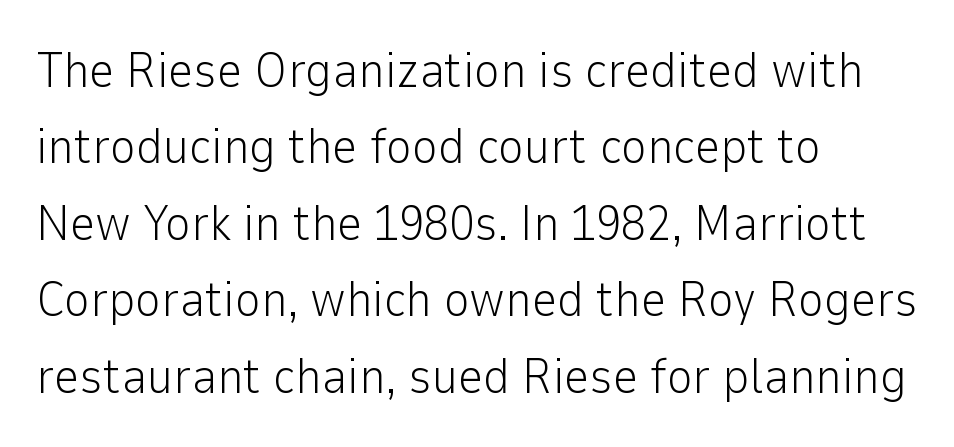
The image shows 50 px light sans-serif type, upright; set left-aligned, normal line spacing (1.53x), normal letter spacing, not underlined; low stroke contrast and a medium x-height.
